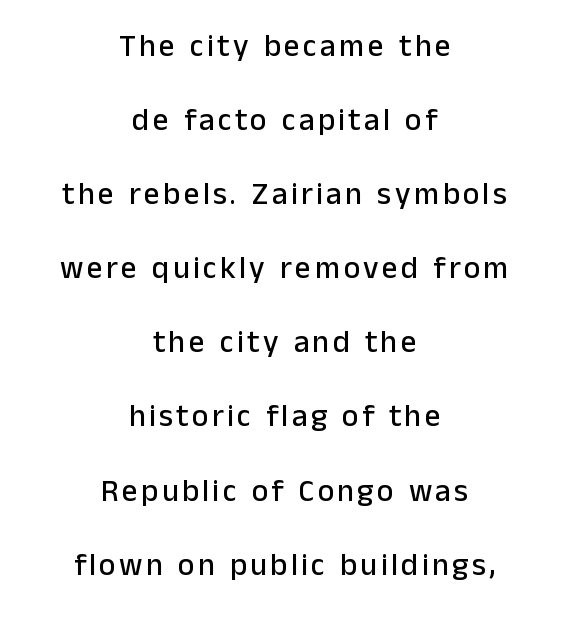
Q: Is the text italic (slanted)? A: No, it is upright.
Q: Is the typeface a serif or a sans-serif typeface? A: Sans-serif.
Q: Is the text underlined? A: No.
Q: How is the paragraph aligned? A: Centered.
Q: Is the spacing between lines tight, normal or loose? A: Loose.
Q: Width (condensed, normal, or wide)? A: Normal.
Q: Stroke contrast? A: Low.
Q: x-height? A: Medium.
Q: Monospaced? A: No.
